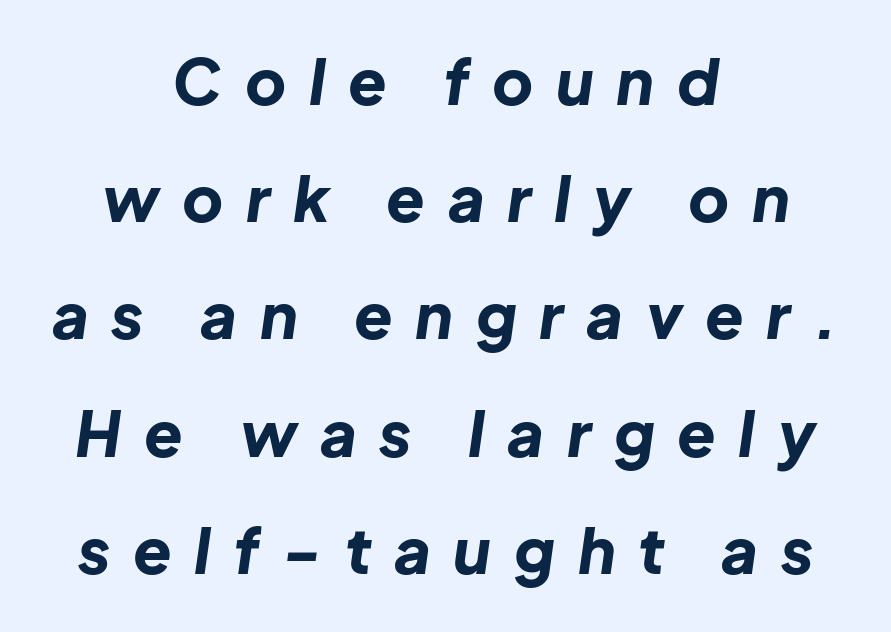
{"italic": "yes", "lean": "right", "slant_degrees": 8, "bold": "yes", "weight": "bold", "width": "normal", "stroke_contrast": "low", "x_height": "medium", "monospaced": "no", "underline": "no", "align": "center", "line_spacing_ratio": 1.86, "letter_spacing": "wide", "letter_spacing_em": 0.36, "glyph_px": 63}
